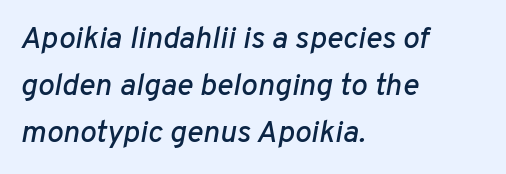
Here the designer chose a conventional face with non-uniform glyph widths. The space directly below the letters is spotless. This block has exactly the height ordinary leading produces. Every row of glyphs begins at an identical x-position on the left. Every character sits at an angle, as italics do.
